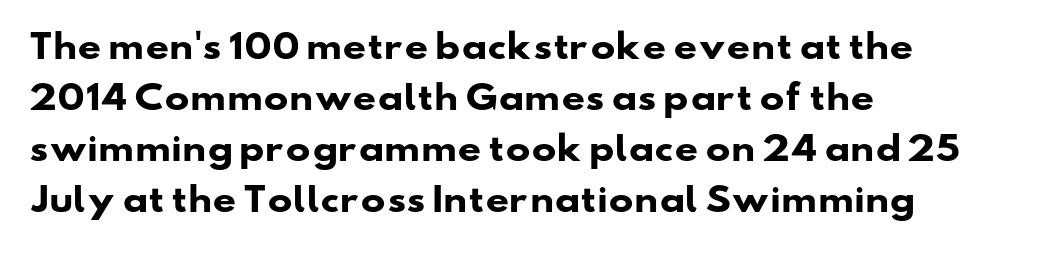
Q: Is the text bold? A: Yes.
Q: Is the typeface a serif or a sans-serif typeface? A: Sans-serif.
Q: Is the text underlined? A: No.
Q: How is the paragraph aligned? A: Left-aligned.
Q: Is the spacing between letters normal or unusually wide? A: Normal.
Q: Is the spacing between lines tight, normal or loose? A: Normal.
Q: Width (condensed, normal, or wide)? A: Wide.
Q: Stroke contrast? A: Low.
Q: x-height? A: Small.
Q: Monospaced? A: No.
